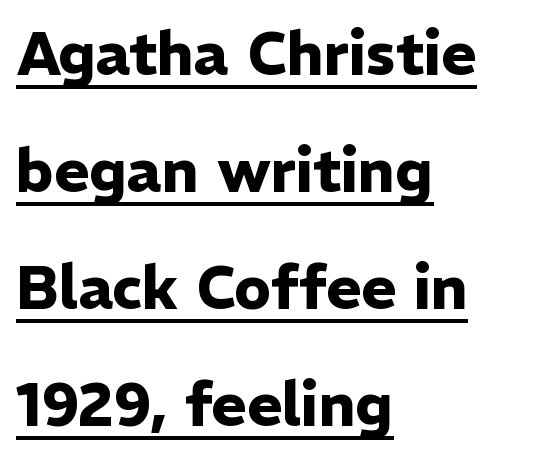
The image shows 60 px heavy sans-serif type, upright; set left-aligned, loose line spacing (1.95x), normal letter spacing, underlined; low stroke contrast and a medium x-height.
